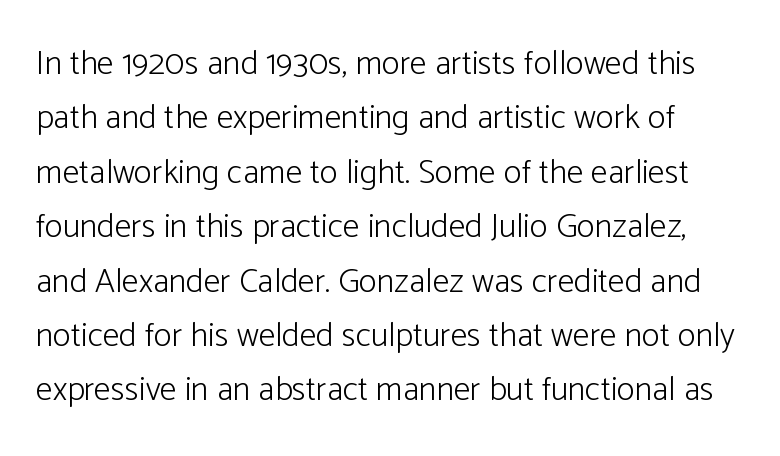
Is this a fixed-width face? No — the glyphs have proportional, varying widths. The baseline area is clear. Stem width sits at or under what a default text font uses. This is the regular roman posture of the typeface. Does the leading feel generous? No, just average.
